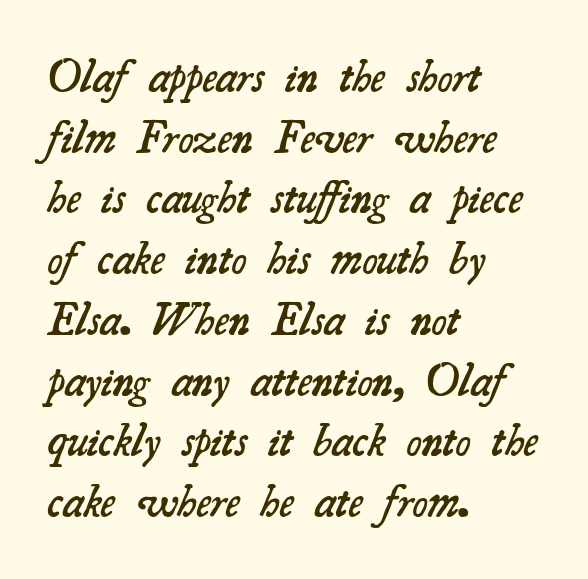
Typographically, this falls in the serif category. Has an underline been added? It has not. Observe the ordinary spacing: letters are neighbours, not strangers. The passage shown is typed in a proportional face where columns would drift. In CSS terms this would be text-align: left. How heavy is the stroke? Medium-heavy — a semibold, shy of bold.
